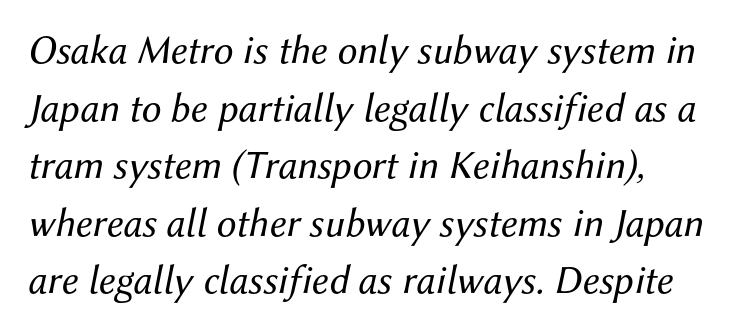
Just letters on the line, the space beneath them empty. These lines are rendered in a variable-pitch font. The passage shown stacks its lines at a standard gap. Is this a heavy cut? Hardly; it is regular or lighter. This rendering leaves character spacing at its baseline value.
